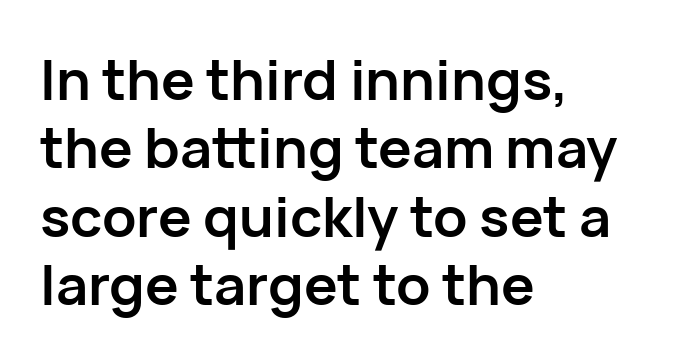
Are there feet on the stems? There aren't — it's a sans. You'd pick this weight for a headline — it's a proper bold. Proportional: the letters do not fall into vertical columns. This sample is left-justified, so line endings fall wherever the words run out. The typography opts for an upright posture over an oblique one. Honestly, there is no underline to notice here at all.
